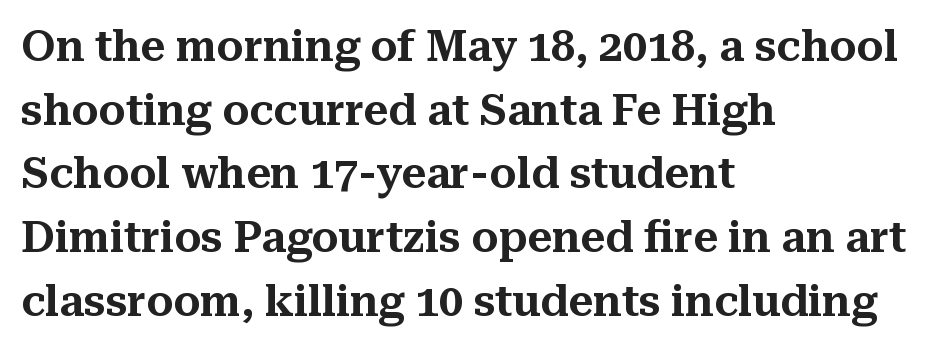
Q: Is the text italic (slanted)? A: No, it is upright.
Q: Is the typeface a serif or a sans-serif typeface? A: Serif.
Q: Is the text underlined? A: No.
Q: How is the paragraph aligned? A: Left-aligned.
Q: Is the spacing between letters normal or unusually wide? A: Normal.
Q: Is the spacing between lines tight, normal or loose? A: Normal.
Q: Width (condensed, normal, or wide)? A: Normal.
Q: Stroke contrast? A: Medium.
Q: x-height? A: Medium.
Q: Monospaced? A: No.
